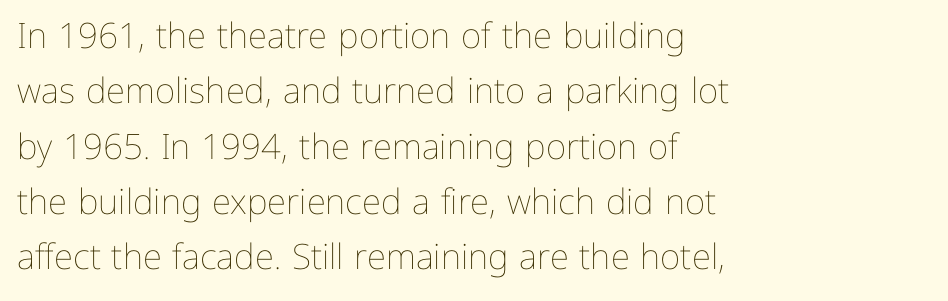
{"italic": "no", "bold": "no", "weight": "thin", "width": "normal", "stroke_contrast": "low", "x_height": "medium", "monospaced": "no", "underline": "no", "align": "left", "line_spacing": "normal", "line_spacing_ratio": 1.58, "letter_spacing": "normal", "letter_spacing_em": 0.0, "glyph_px": 35}
